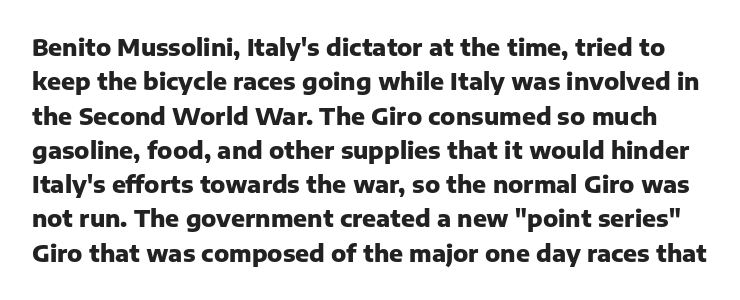
The image shows 23 px bold type, upright; set normal line spacing (1.49x), normal letter spacing, not underlined.
